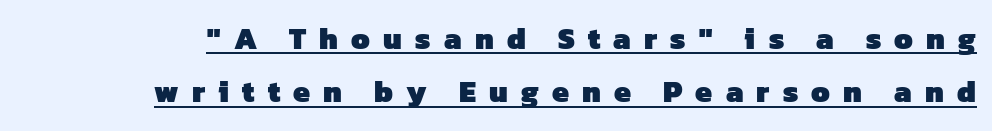
The image shows 30 px heavy sans-serif type; set line spacing 1.78x, unusually wide letter spacing (+0.44 em), underlined; low stroke contrast and a medium x-height.
